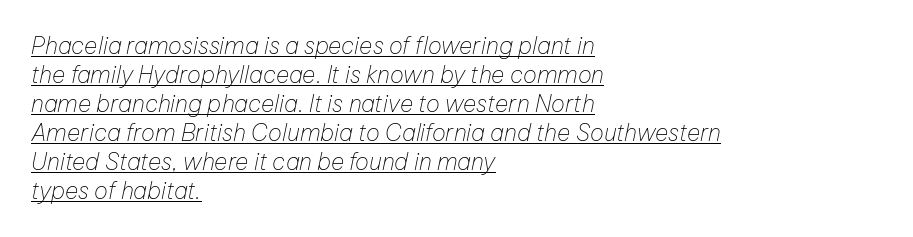
{"italic": "yes", "lean": "right", "slant_degrees": 12, "bold": "no", "underline": "yes", "align": "left", "line_spacing": "normal", "line_spacing_ratio": 1.26, "letter_spacing": "normal", "letter_spacing_em": 0.0, "glyph_px": 23}
